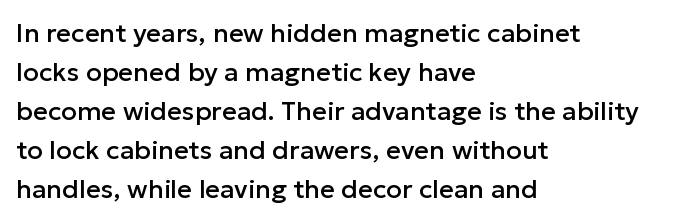
{"italic": "no", "underline": "no", "align": "left", "line_spacing": "normal", "line_spacing_ratio": 1.5, "letter_spacing": "normal", "letter_spacing_em": 0.0, "glyph_px": 26}
